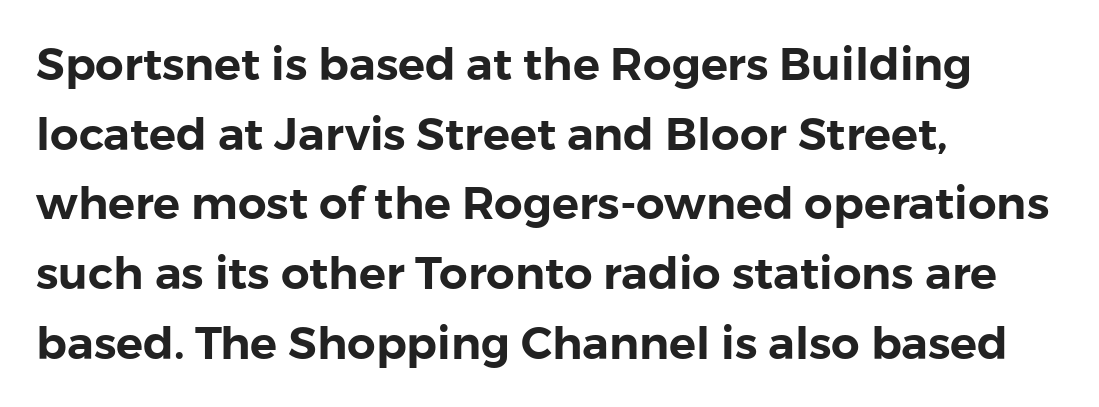
This sample has the flowing, uneven cadence of proportional lettering. Typographically, this falls in the sans-serif category. Regular leading. The axis of the letterforms is exactly vertical. The text block is weighted toward the left margin, trailing off unevenly rightward. A typesetter would call this zero additional tracking.
